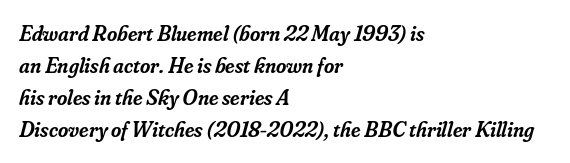
Q: Is the text bold? A: Semi-bold.
Q: Is the text italic (slanted)? A: Yes, it leans right by about 16 degrees.
Q: Is the text underlined? A: No.
Q: How is the paragraph aligned? A: Left-aligned.
Q: Is the spacing between letters normal or unusually wide? A: Normal.
Q: Is the spacing between lines tight, normal or loose? A: Normal.
